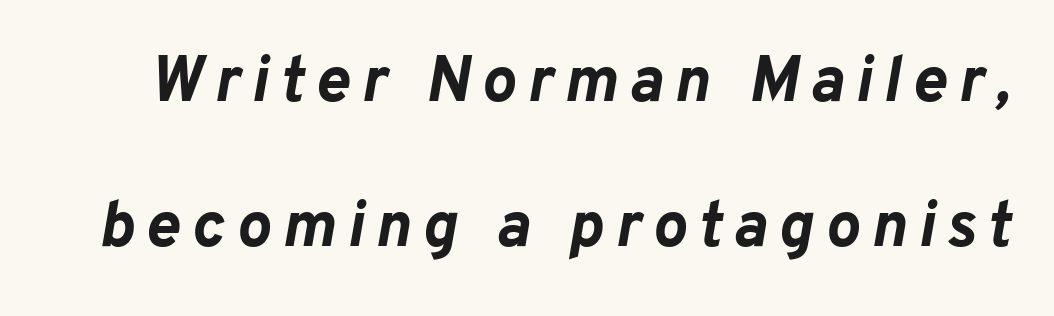
{"italic": "yes", "lean": "right", "slant_degrees": 10, "bold": "yes", "weight": "bold", "width": "normal", "stroke_contrast": "low", "x_height": "medium", "monospaced": "no", "underline": "no", "line_spacing": "loose", "line_spacing_ratio": 2.27, "glyph_px": 64}
